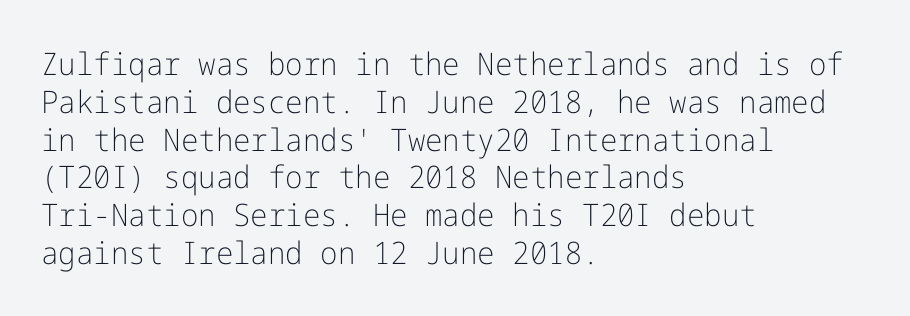
Q: Is the text bold? A: No.
Q: Is the text italic (slanted)? A: No, it is upright.
Q: Is the typeface a serif or a sans-serif typeface? A: Sans-serif.
Q: Is the text underlined? A: No.
Q: How is the paragraph aligned? A: Left-aligned.
Q: Is the spacing between letters normal or unusually wide? A: Normal.
Q: Width (condensed, normal, or wide)? A: Normal.
Q: Stroke contrast? A: Low.
Q: x-height? A: Medium.
